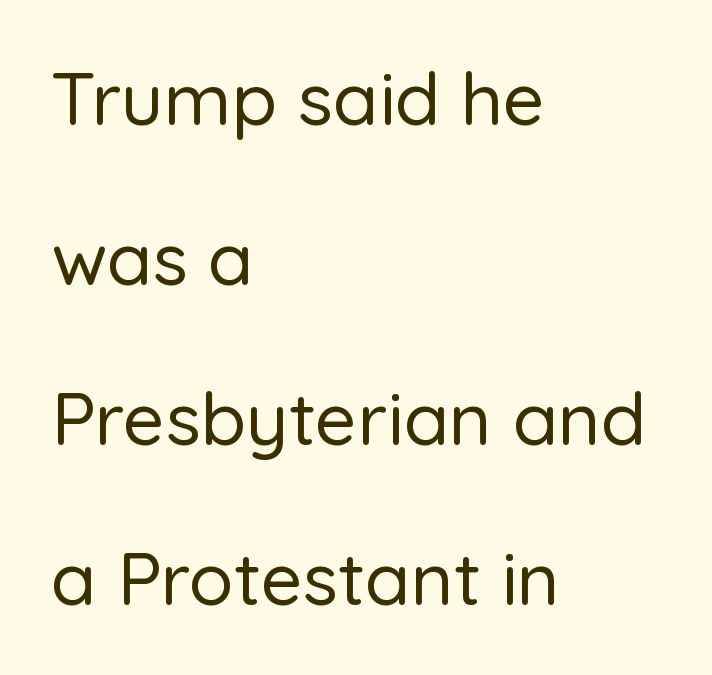
The image shows 74 px sans-serif type, upright; set left-aligned, loose line spacing (2.16x), normal letter spacing, not underlined; low stroke contrast and a medium x-height.
